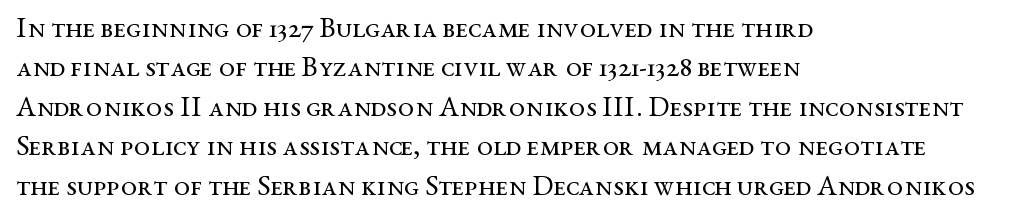
The image shows 29 px regular-weight, wide serif type, upright; set left-aligned, normal line spacing (1.36x), normal letter spacing, not underlined; medium stroke contrast and a medium x-height.
